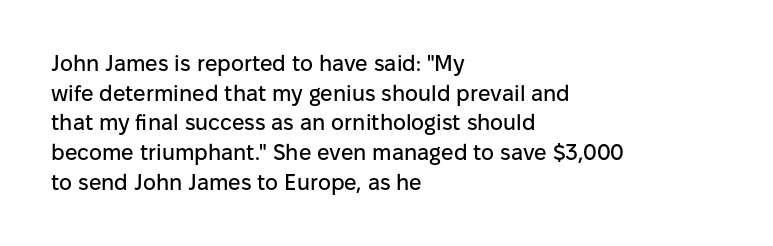
The image shows 22 px text type, upright; set left-aligned, normal line spacing (1.35x), normal letter spacing, not underlined.
